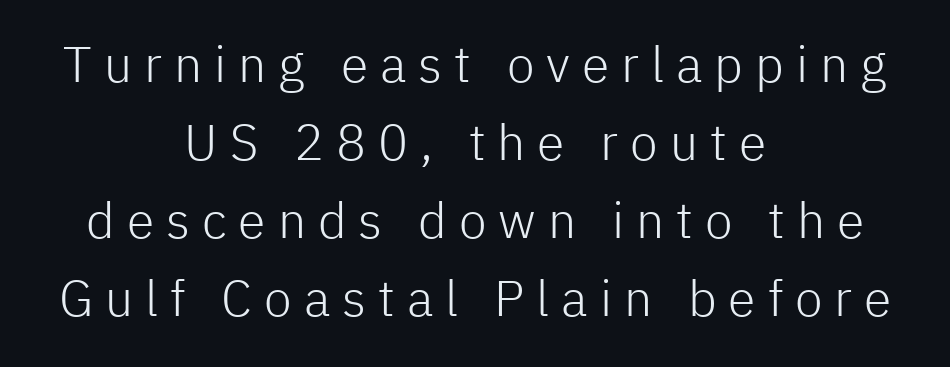
{"serif": "no", "italic": "no", "bold": "no", "weight": "light", "width": "normal", "stroke_contrast": "low", "x_height": "medium", "monospaced": "no", "underline": "no", "align": "center", "line_spacing": "normal", "line_spacing_ratio": 1.56, "letter_spacing": "wide", "letter_spacing_em": 0.24, "glyph_px": 50}
